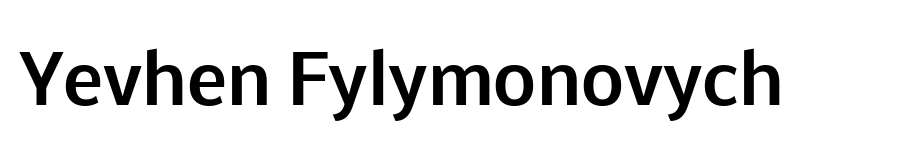
{"serif": "no", "italic": "no", "bold": "yes", "weight": "bold", "width": "normal", "stroke_contrast": "low", "x_height": "medium", "monospaced": "no", "underline": "no", "letter_spacing": "normal", "letter_spacing_em": 0.0, "glyph_px": 68}
